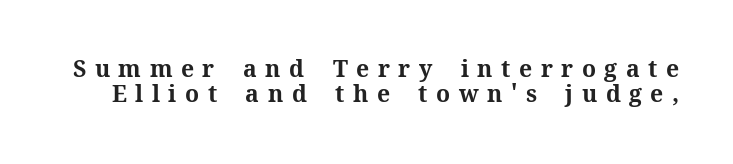
Q: Is the text bold? A: Yes.
Q: Is the text italic (slanted)? A: No, it is upright.
Q: Is the text underlined? A: No.
Q: Is the spacing between letters normal or unusually wide? A: Unusually wide.
Q: Is the spacing between lines tight, normal or loose? A: Tight.
